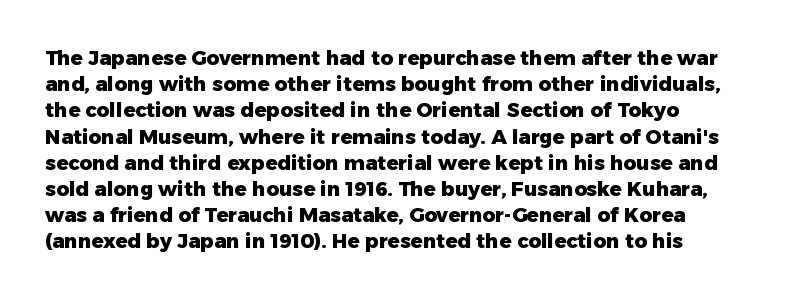
The image shows 20 px bold type, upright; set left-aligned, normal line spacing (1.31x), normal letter spacing, not underlined.
